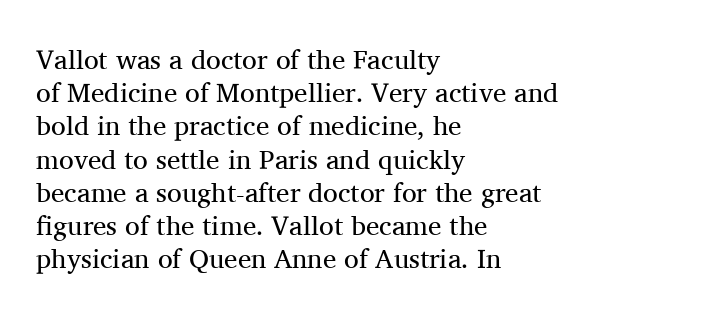
The zone under the glyphs is completely vacant. The passage is arranged the way most books set body copy — flush left. The type sits square on the baseline with zero lean. Weight: in the light-to-regular range. In terms of letterspacing, this is plain default setting.
